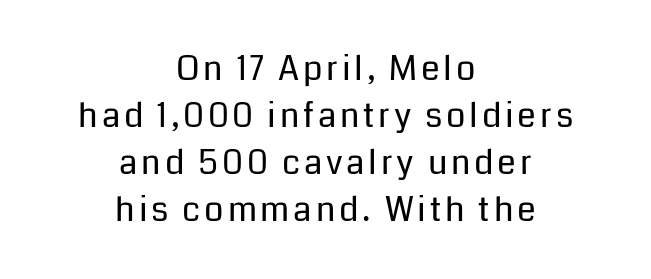
{"serif": "no", "italic": "no", "bold": "no", "weight": "regular", "width": "normal", "stroke_contrast": "low", "x_height": "medium", "monospaced": "no", "underline": "no", "align": "center", "line_spacing": "normal", "line_spacing_ratio": 1.38, "glyph_px": 34}
